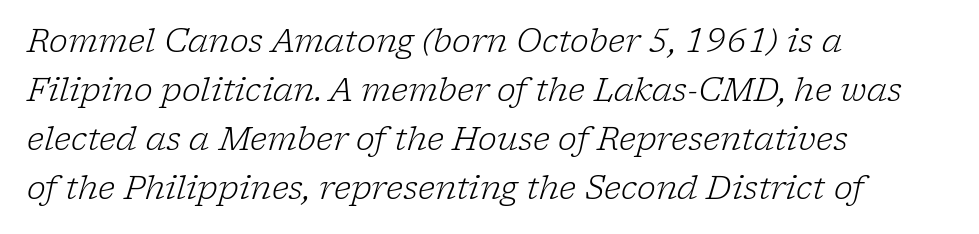
Descenders hang freely into open space. Is the block centered? No — it sits flush against the left margin. The line-height multiplier appears to be the usual default. The font sits on the lighter half of the weight spectrum, regular included. Looks like regular typesetting: each glyph gets only the width it needs. These lines keep a tight, regular rhythm from letter to letter.
